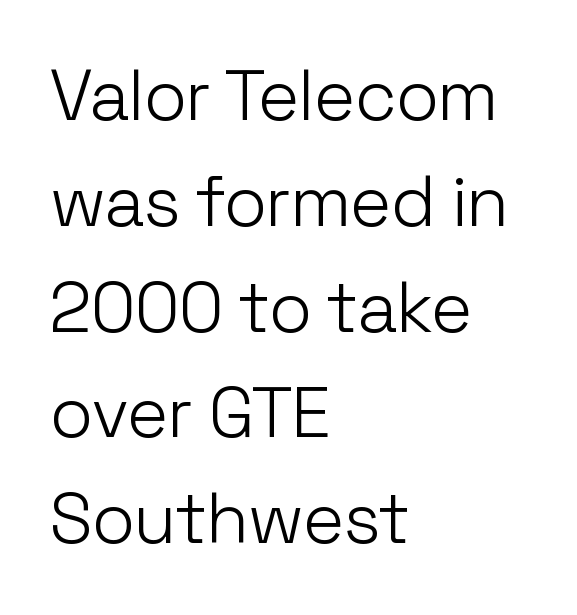
Q: Is the text bold? A: No.
Q: Is the text italic (slanted)? A: No, it is upright.
Q: Is the typeface a serif or a sans-serif typeface? A: Sans-serif.
Q: Is the text underlined? A: No.
Q: How is the paragraph aligned? A: Left-aligned.
Q: Is the spacing between letters normal or unusually wide? A: Normal.
Q: Is the spacing between lines tight, normal or loose? A: Normal.
Q: Width (condensed, normal, or wide)? A: Normal.
Q: Stroke contrast? A: Low.
Q: x-height? A: Medium.
Q: Monospaced? A: No.
